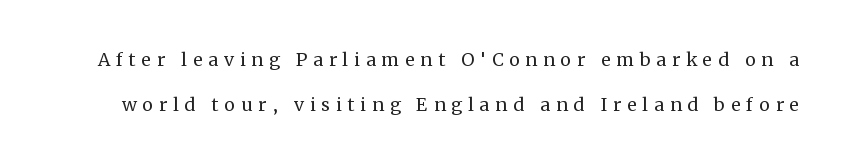
Each word looks stretched out because of the extra space between its letters. These glyphs show unthickened strokes, regular width or finer. The baseline area is clear. Designer's note — italics off, roman on.
